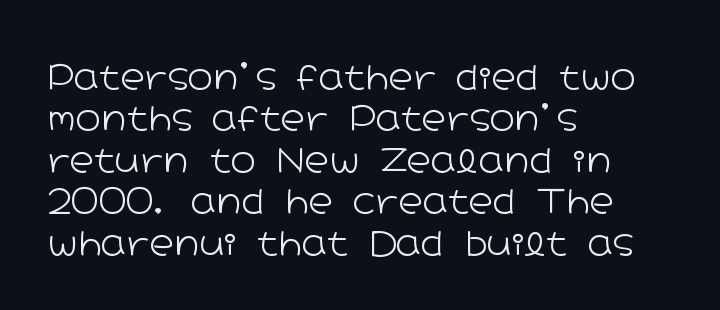
Which margin do the lines hug? The left one — the right edge is uneven. How are the letters spaced? Ordinarily, with no added tracking. Each letter keeps its own natural width here, so spacing adapts to shape. Bare-footed words on every line.
